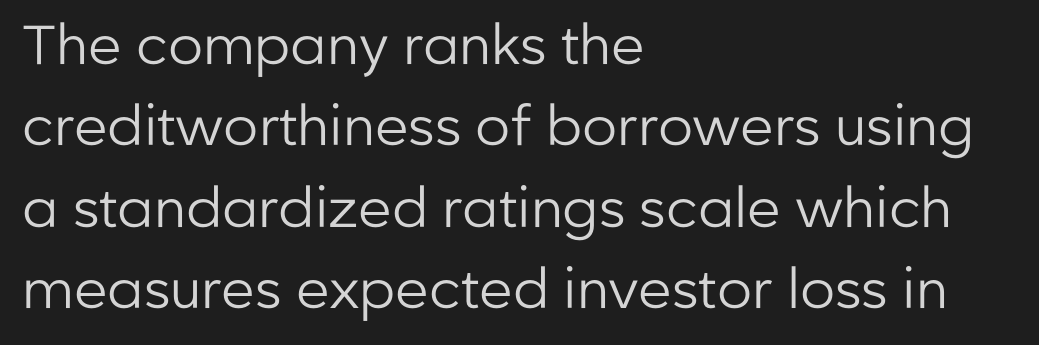
Each letter keeps its own natural width here, so spacing adapts to shape. What's the leading like? Ordinary, nothing unusual. You could call the tracking neutral — neither tight nor loose. This sample is left-justified, so line endings fall wherever the words run out.
